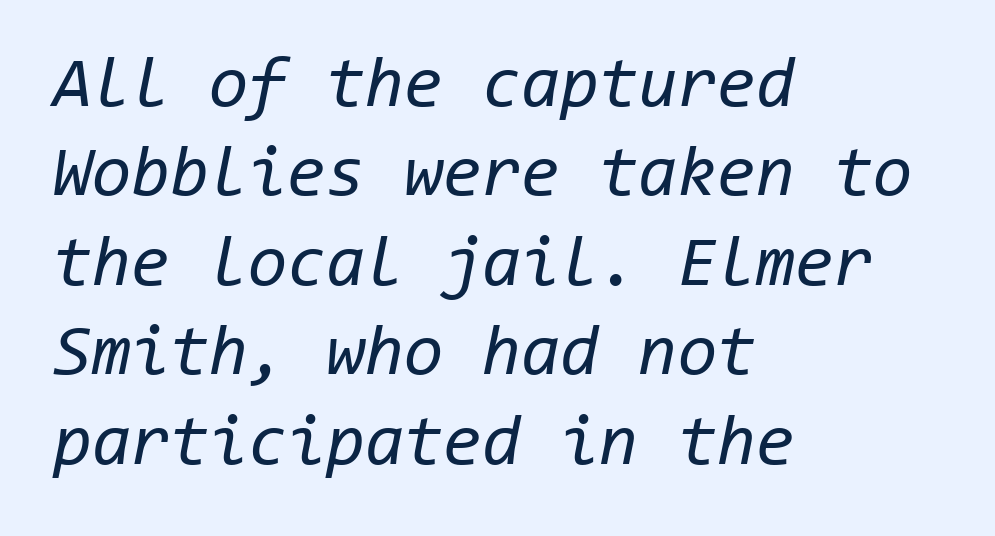
Q: Is the text bold? A: No.
Q: Is the text italic (slanted)? A: Yes, it leans right by about 11 degrees.
Q: Is the text underlined? A: No.
Q: How is the paragraph aligned? A: Left-aligned.
Q: Is the spacing between letters normal or unusually wide? A: Normal.
Q: Is the spacing between lines tight, normal or loose? A: Normal.
Q: Width (condensed, normal, or wide)? A: Normal.
Q: Stroke contrast? A: Low.
Q: x-height? A: Medium.
Q: Monospaced? A: Yes.
